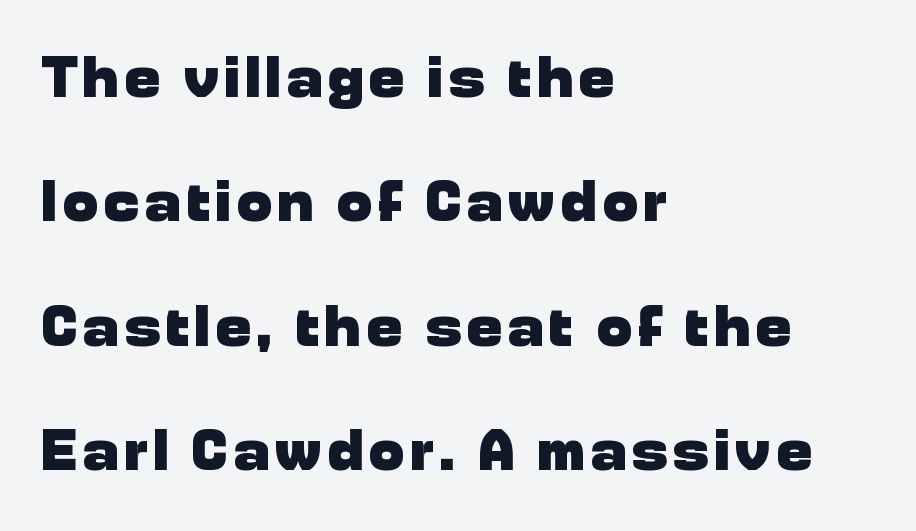
You could not count columns in this text — the font is proportionally spaced. Does the type have serifs? No, each stem ends abruptly. A dark, heavy texture on the line: the type is bold. Plain, unruled lines of type.
